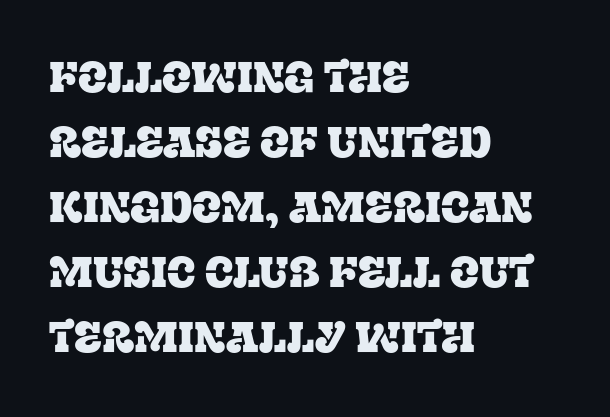
{"serif": "yes", "italic": "no", "width": "normal", "stroke_contrast": "low", "x_height": "large", "monospaced": "no", "underline": "no", "align": "left", "line_spacing": "normal", "line_spacing_ratio": 1.51, "letter_spacing": "normal", "letter_spacing_em": 0.0, "glyph_px": 43}
